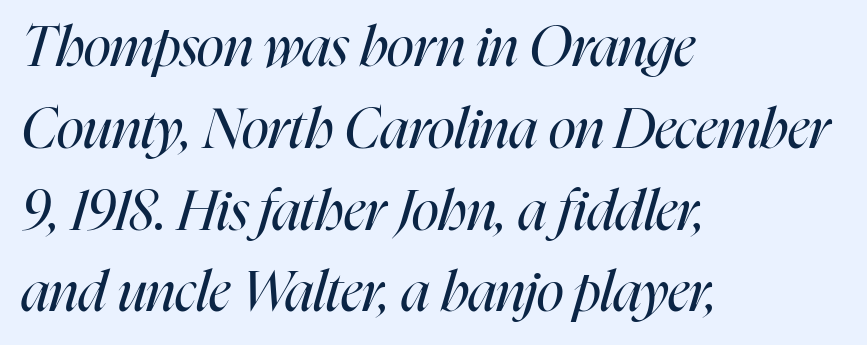
The image shows 56 px regular-weight, condensed type, italic (leaning right); set left-aligned, normal line spacing (1.46x), normal letter spacing, not underlined; high stroke contrast and a medium x-height.
